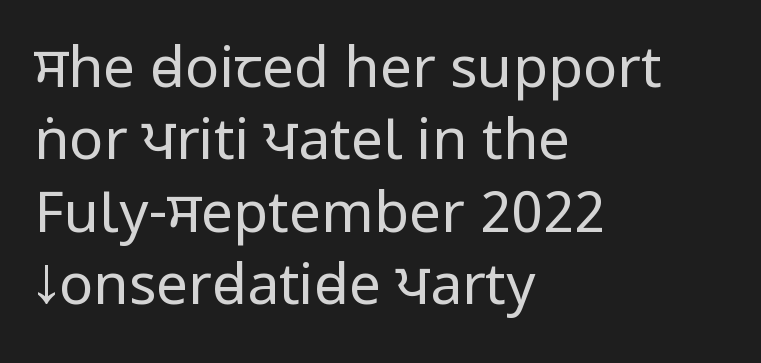
Q: Is the text bold? A: No.
Q: Is the text italic (slanted)? A: No, it is upright.
Q: Is the typeface a serif or a sans-serif typeface? A: Sans-serif.
Q: Is the text underlined? A: No.
Q: How is the paragraph aligned? A: Left-aligned.
Q: Is the spacing between letters normal or unusually wide? A: Normal.
Q: Is the spacing between lines tight, normal or loose? A: Normal.
Q: Width (condensed, normal, or wide)? A: Condensed.
Q: Stroke contrast? A: Low.
Q: x-height? A: Large.
Q: Monospaced? A: No.
